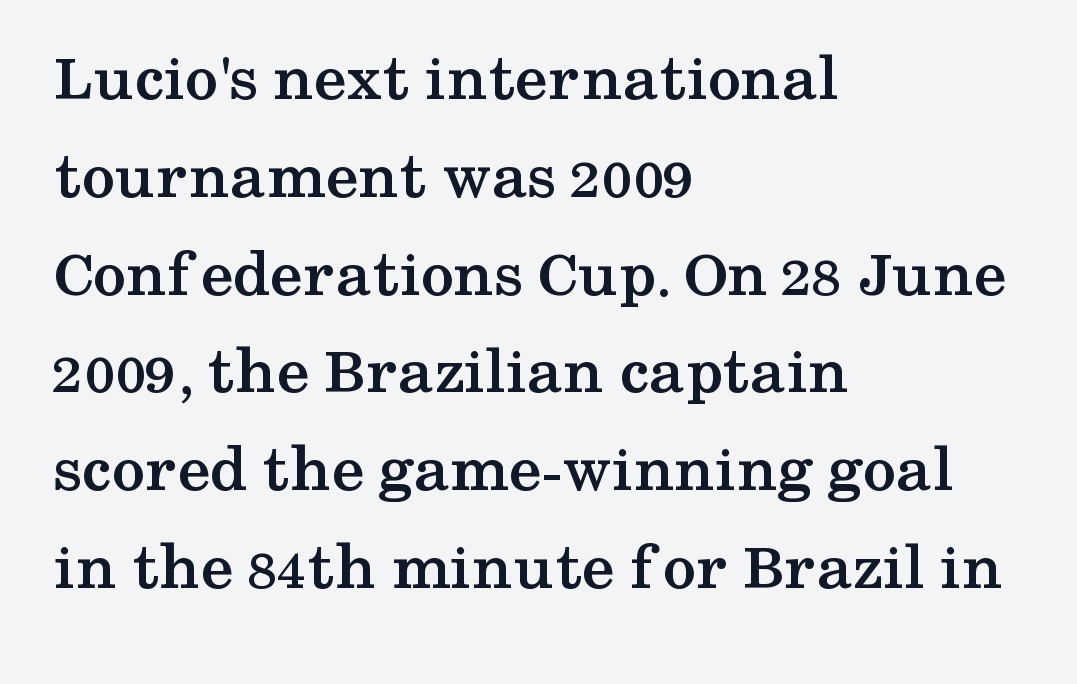
The image shows 67 px semibold, wide serif type, upright; set left-aligned, normal line spacing (1.46x), normal letter spacing, not underlined; medium stroke contrast and a medium x-height.
